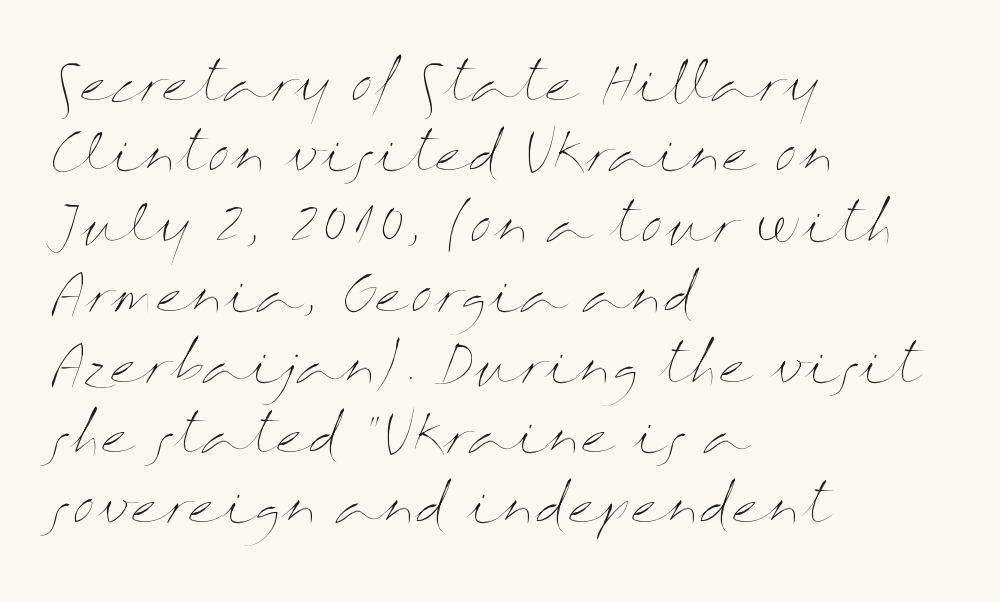
{"bold": "no", "weight": "thin", "width": "wide", "stroke_contrast": "medium", "x_height": "medium", "monospaced": "no", "underline": "no", "align": "left", "line_spacing": "normal", "line_spacing_ratio": 1.38, "letter_spacing": "normal", "letter_spacing_em": 0.0, "glyph_px": 51}
